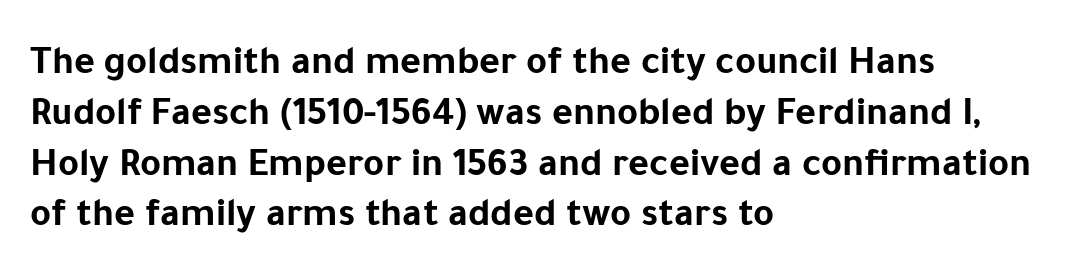
Honestly, the letter spacing is just normal — you wouldn't notice it. Unmarked baselines from the first word to the last. Horizontal bands of white between lines are of average thickness. The face used here has the dense, thick strokes of a bold. The specimen reads as upright at a glance.
